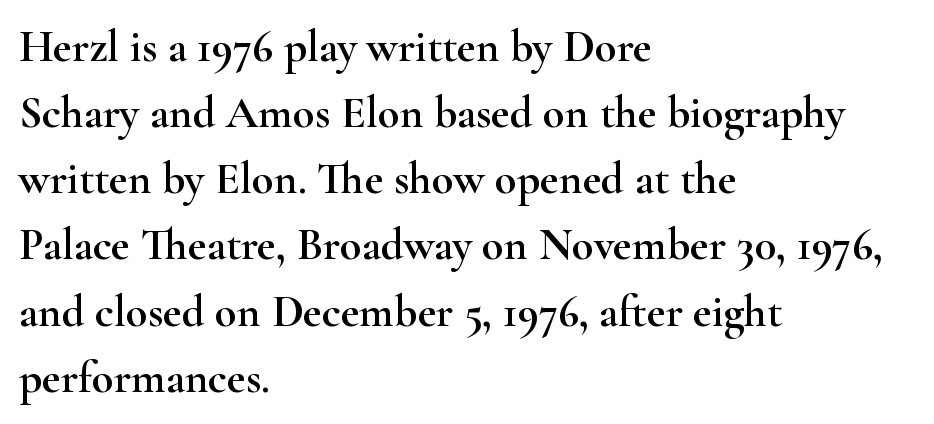
Reading down the block, your eye returns to a fixed left position each line. Just letters on the line, the space beneath them empty. Yep, those are serifs on the letters. A normal amount of white space separates one row of letters from the next.
